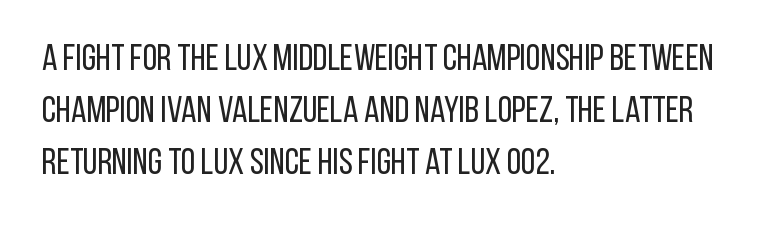
Q: Is the text bold? A: No.
Q: Is the text italic (slanted)? A: No, it is upright.
Q: Is the typeface a serif or a sans-serif typeface? A: Sans-serif.
Q: Is the text underlined? A: No.
Q: How is the paragraph aligned? A: Left-aligned.
Q: Is the spacing between letters normal or unusually wide? A: Normal.
Q: Is the spacing between lines tight, normal or loose? A: Normal.
Q: Width (condensed, normal, or wide)? A: Condensed.
Q: Stroke contrast? A: Low.
Q: x-height? A: Large.
Q: Monospaced? A: No.
